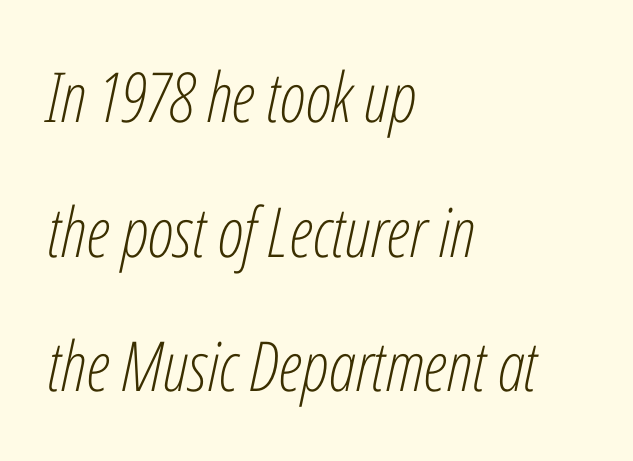
The image shows 69 px light, condensed type, italic (leaning right); set left-aligned, loose line spacing (1.95x), normal letter spacing, not underlined; low stroke contrast and a medium x-height.
